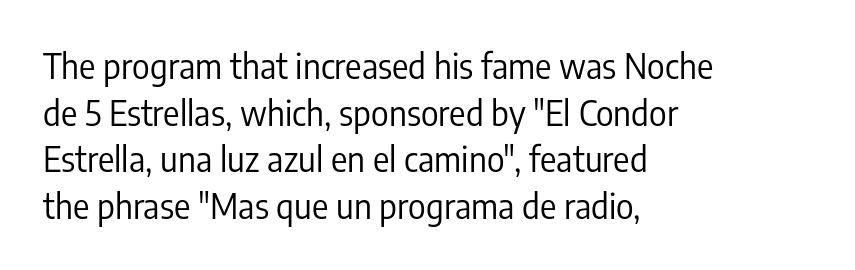
The image shows 34 px regular-weight, condensed sans-serif type, upright; set left-aligned, normal line spacing (1.37x), normal letter spacing, not underlined; low stroke contrast and a medium x-height.
